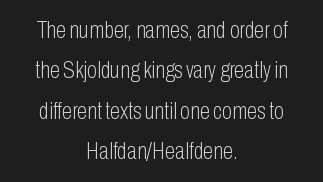
Q: Is the text bold? A: No.
Q: Is the text italic (slanted)? A: No, it is upright.
Q: Is the text underlined? A: No.
Q: How is the paragraph aligned? A: Centered.
Q: Is the spacing between letters normal or unusually wide? A: Normal.
